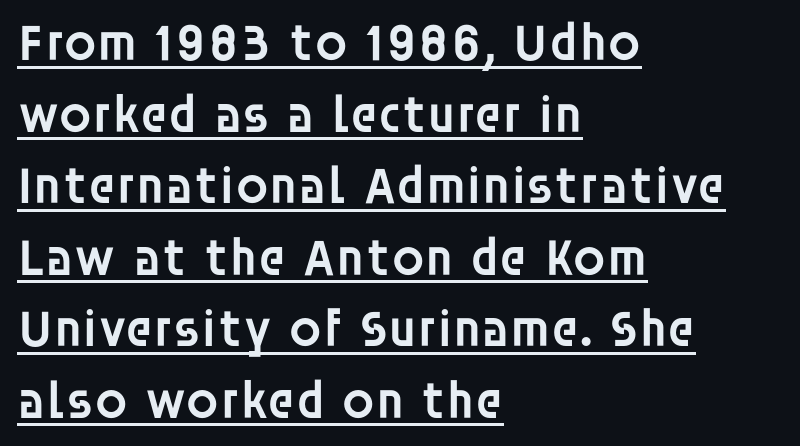
Does the lettering tilt? It doesn't — this is upright. A student would call this left alignment; a typographer would say flush left, rag right. Heft: intermediate — a semibold. The glyphs are accompanied by a horizontal stroke just below them.
